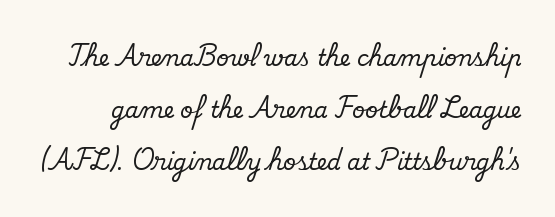
These lines stand farther apart than default settings would place them. Clear beneath every line of the passage. Honestly, the letter spacing is just normal — you wouldn't notice it.
